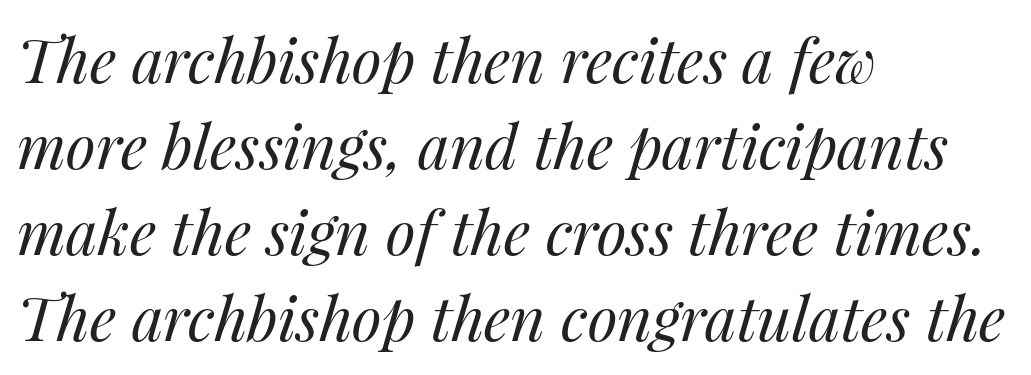
Q: Is the text bold? A: No.
Q: Is the text italic (slanted)? A: Yes, it leans right by about 14 degrees.
Q: Is the text underlined? A: No.
Q: How is the paragraph aligned? A: Left-aligned.
Q: Is the spacing between letters normal or unusually wide? A: Normal.
Q: Is the spacing between lines tight, normal or loose? A: Normal.
Q: Width (condensed, normal, or wide)? A: Normal.
Q: Stroke contrast? A: Medium.
Q: x-height? A: Medium.
Q: Monospaced? A: No.
